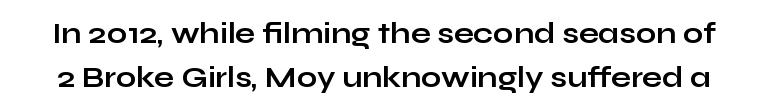
{"serif": "no", "italic": "no", "bold": "yes", "weight": "bold", "width": "wide", "stroke_contrast": "low", "x_height": "medium", "monospaced": "no", "underline": "no", "line_spacing": "normal", "line_spacing_ratio": 1.53, "letter_spacing": "normal", "letter_spacing_em": 0.0, "glyph_px": 29}
